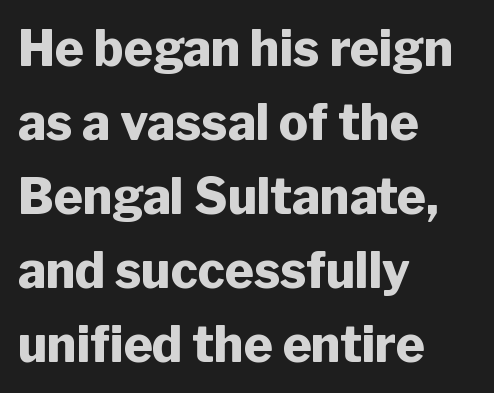
Q: Is the text bold? A: Yes.
Q: Is the text italic (slanted)? A: No, it is upright.
Q: Is the typeface a serif or a sans-serif typeface? A: Sans-serif.
Q: Is the text underlined? A: No.
Q: How is the paragraph aligned? A: Left-aligned.
Q: Is the spacing between letters normal or unusually wide? A: Normal.
Q: Is the spacing between lines tight, normal or loose? A: Normal.
Q: Width (condensed, normal, or wide)? A: Normal.
Q: Stroke contrast? A: Low.
Q: x-height? A: Medium.
Q: Monospaced? A: No.
